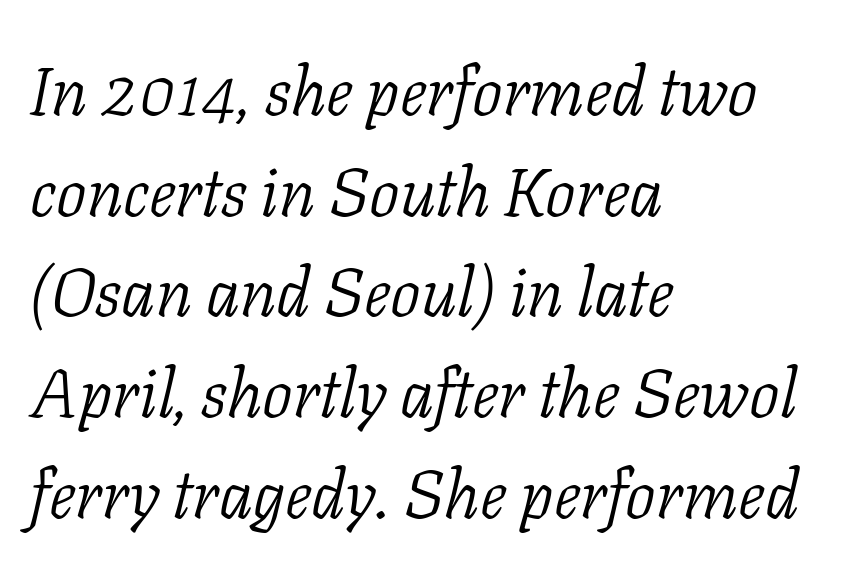
{"serif": "yes", "italic": "yes", "lean": "right", "slant_degrees": 11, "bold": "no", "weight": "light", "width": "normal", "stroke_contrast": "low", "x_height": "medium", "monospaced": "no", "underline": "no", "align": "left", "line_spacing": "normal", "line_spacing_ratio": 1.48, "letter_spacing": "normal", "letter_spacing_em": 0.0, "glyph_px": 68}
